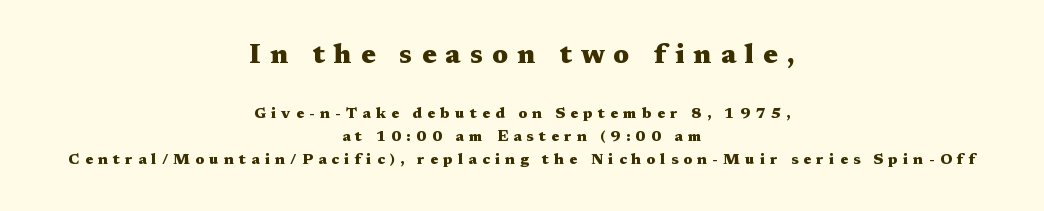
Q: Is the text bold? A: Yes.
Q: Is the text italic (slanted)? A: No, it is upright.
Q: Is the text underlined? A: No.
Q: How is the paragraph aligned? A: Centered.
Q: Is the spacing between letters normal or unusually wide? A: Unusually wide.
Q: Is the spacing between lines tight, normal or loose? A: Normal.
Q: Which block of text is set in a larger size, the first (top) or the second (bottom)? A: The first (top) one.
